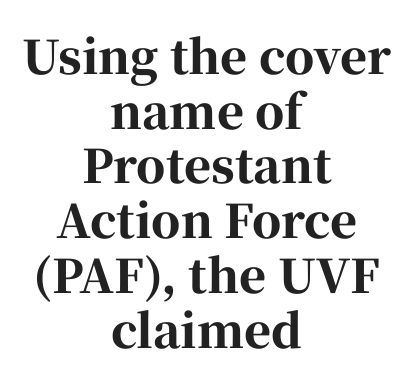
The image shows 46 px bold serif type, upright; set centered, line spacing 1.19x, normal letter spacing, not underlined; high stroke contrast and a medium x-height.
